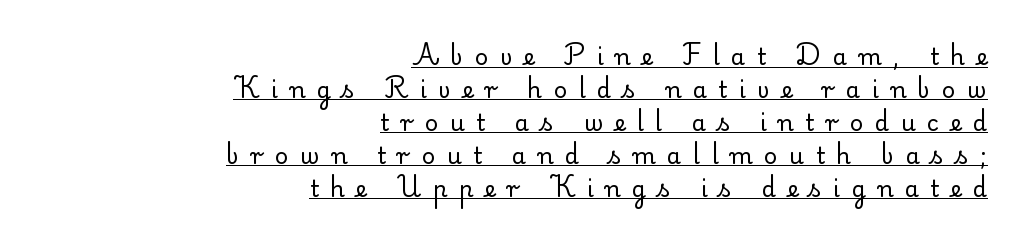
Q: Is the text bold? A: No.
Q: Is the text italic (slanted)? A: No, it is upright.
Q: Is the text underlined? A: Yes.
Q: How is the paragraph aligned? A: Right-aligned.
Q: Is the spacing between letters normal or unusually wide? A: Unusually wide.
Q: Is the spacing between lines tight, normal or loose? A: Normal.
